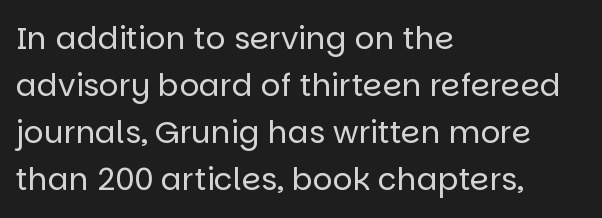
Q: Is the text bold? A: No.
Q: Is the text italic (slanted)? A: No, it is upright.
Q: Is the typeface a serif or a sans-serif typeface? A: Sans-serif.
Q: Is the text underlined? A: No.
Q: How is the paragraph aligned? A: Left-aligned.
Q: Is the spacing between letters normal or unusually wide? A: Normal.
Q: Is the spacing between lines tight, normal or loose? A: Normal.
Q: Width (condensed, normal, or wide)? A: Normal.
Q: Stroke contrast? A: Low.
Q: x-height? A: Large.
Q: Monospaced? A: No.
